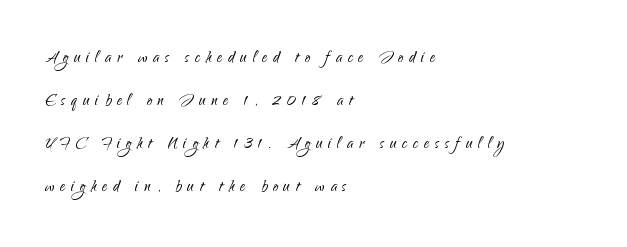
The image shows 21 px text type; set left-aligned, loose line spacing (2.05x), unusually wide letter spacing (+0.28 em), not underlined.
